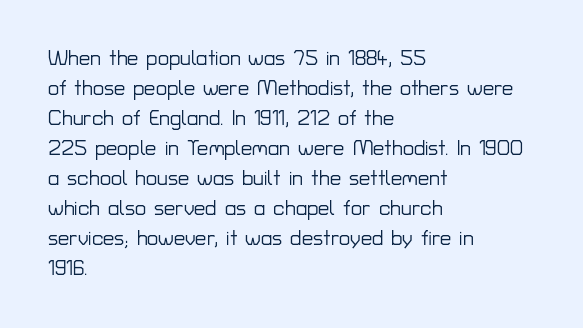
Q: Is the text italic (slanted)? A: No, it is upright.
Q: Is the text underlined? A: No.
Q: How is the paragraph aligned? A: Left-aligned.
Q: Is the spacing between letters normal or unusually wide? A: Normal.
Q: Is the spacing between lines tight, normal or loose? A: Normal.
